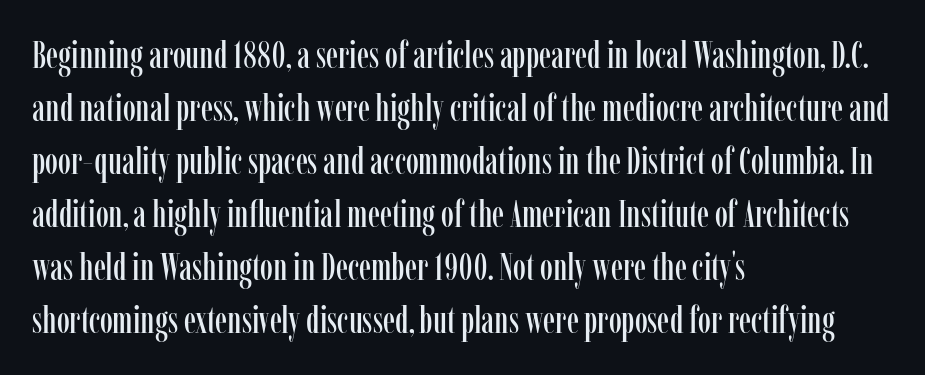
Small tapered or slab feet sit at the stroke ends, so this counts as serif. Character widths vary here, with narrow letters taking less room than wide ones. It's the straight-up-and-down kind of type. Is there much room between lines? A standard amount, neither cramped nor airy. Which margin do the lines hug? The left one — the right edge is uneven.
